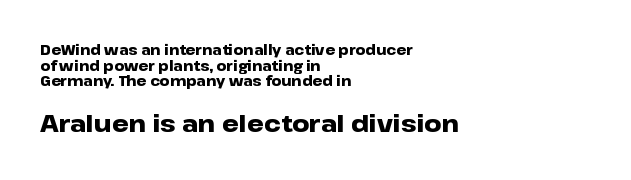
The image shows 24 px bold type, upright; set left-aligned, tight line spacing (1.12x), normal letter spacing, not underlined; the second (bottom) block is 1.71x larger.
